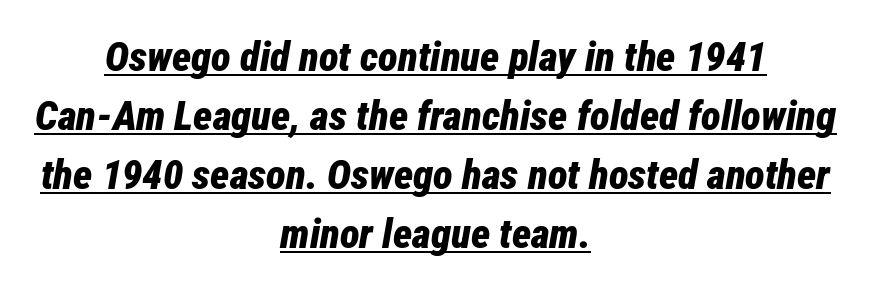
The image shows 41 px bold, condensed type, italic (leaning right); set centered, normal line spacing (1.44x), normal letter spacing, underlined; low stroke contrast and a medium x-height.
